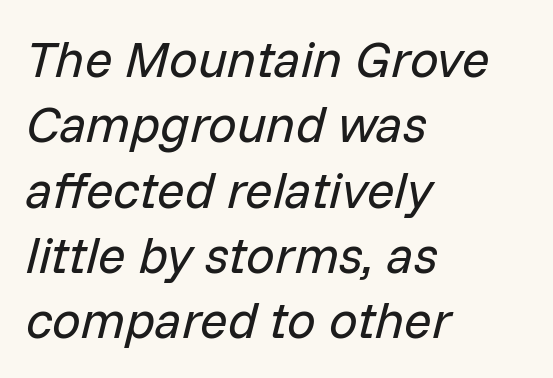
Caption: face not bold, strokes unweighted. Caption: standard tracking, unaltered. The passage is arranged the way most books set body copy — flush left. Varying glyph widths throughout — classic text-font behaviour.
